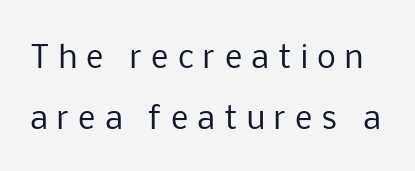
{"serif": "no", "italic": "no", "bold": "no", "weight": "regular", "width": "normal", "stroke_contrast": "low", "x_height": "medium", "monospaced": "no", "underline": "no", "line_spacing": "loose", "line_spacing_ratio": 2.03, "letter_spacing": "wide", "letter_spacing_em": 0.31, "glyph_px": 30}
